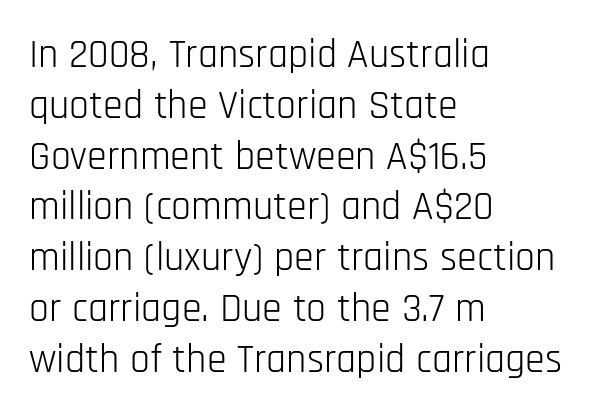
Look at the tracking — it's just the regular setting, nothing added. Short and long lines alike share a common starting point at left. The line-height multiplier appears to be the usual default. The rendering uses natural spacing where letterforms have individual widths. Each stroke keeps to a modest, everyday thickness or less. Check under the words: just untouched page.
